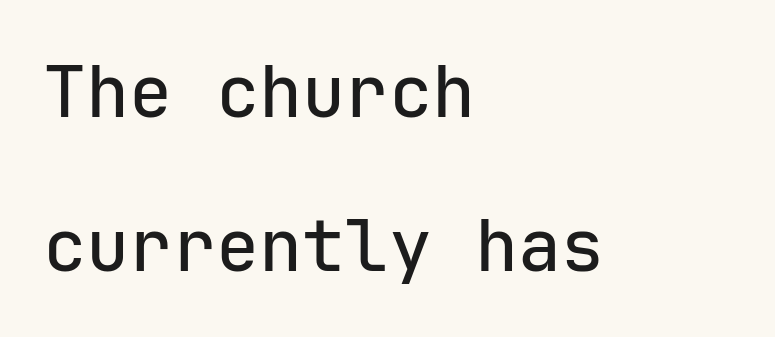
Unlike a traditional serif, this face leaves its strokes unadorned. Every character here occupies the same horizontal width, giving the sample a typewriter-like rhythm. When letters stand straight like this, we call the style roman or upright. A great deal of white space separates one row of letters from the next. Spacing between characters is what you'd get straight out of the box.
